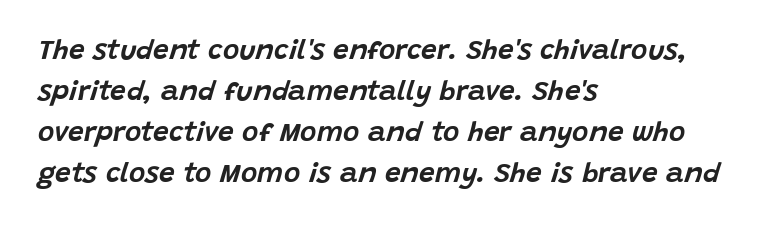
Q: Is the text italic (slanted)? A: Yes, it leans right by about 15 degrees.
Q: Is the text underlined? A: No.
Q: How is the paragraph aligned? A: Left-aligned.
Q: Is the spacing between letters normal or unusually wide? A: Normal.
Q: Is the spacing between lines tight, normal or loose? A: Normal.
Q: Width (condensed, normal, or wide)? A: Normal.
Q: Stroke contrast? A: Low.
Q: x-height? A: Large.
Q: Monospaced? A: No.
